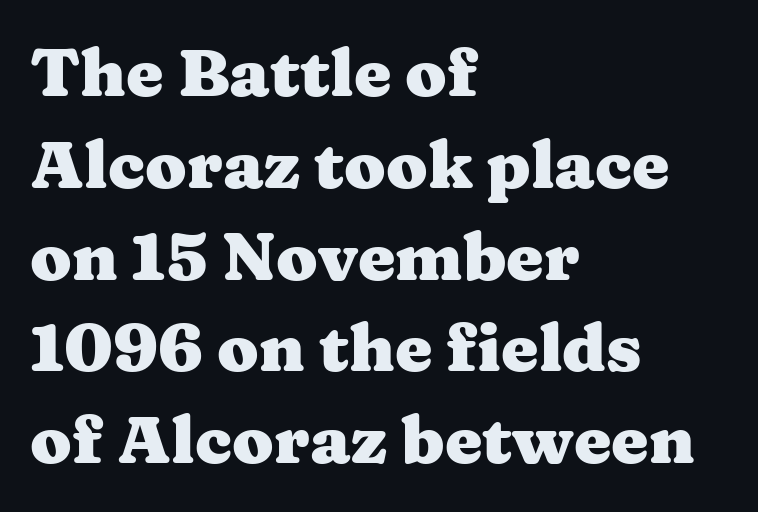
You could not count columns in this text — the font is proportionally spaced. Its strokes are broad and dark, the hallmark of bold type. The space beneath each line is pristine and unruled. Baseline-to-baseline distance is the conventional proportion of letter height. Caption: multi-line text, flush left, ragged right. These lines keep a tight, regular rhythm from letter to letter.
